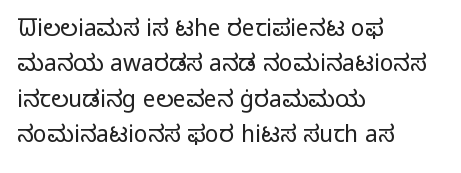
The face looks like a standard text weight, possibly lighter. Vertical strokes here are truly vertical. These lines keep a tight, regular rhythm from letter to letter. Leading matches the norm, producing a regular column. Left-aligned paragraph, ragged on the right. The space directly below the letters is spotless.
